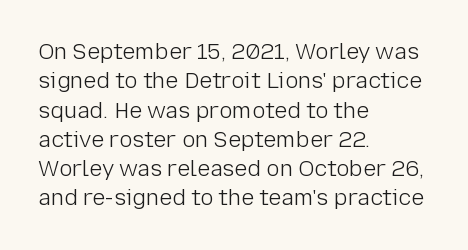
The image shows 22 px text type, upright; set left-aligned, normal line spacing (1.33x), normal letter spacing, not underlined.
